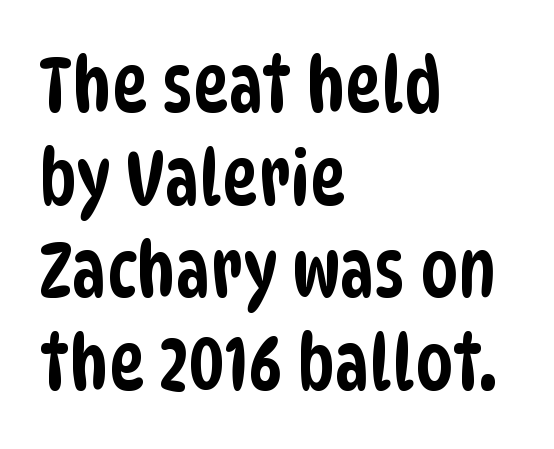
Q: Is the typeface a serif or a sans-serif typeface? A: Sans-serif.
Q: Is the text underlined? A: No.
Q: How is the paragraph aligned? A: Left-aligned.
Q: Is the spacing between letters normal or unusually wide? A: Normal.
Q: Width (condensed, normal, or wide)? A: Condensed.
Q: Stroke contrast? A: Low.
Q: x-height? A: Large.
Q: Monospaced? A: No.
